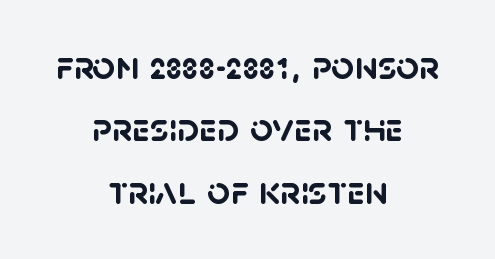
The image shows 40 px semibold sans-serif type; set centered, normal line spacing (1.56x), normal letter spacing, not underlined; low stroke contrast and a large x-height.
